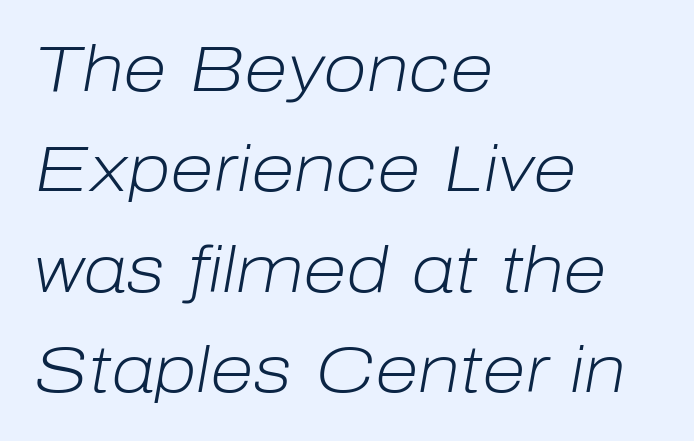
Q: Is the text bold? A: No.
Q: Is the text italic (slanted)? A: Yes, it leans right by about 10 degrees.
Q: Is the text underlined? A: No.
Q: How is the paragraph aligned? A: Left-aligned.
Q: Is the spacing between letters normal or unusually wide? A: Normal.
Q: Is the spacing between lines tight, normal or loose? A: Normal.
Q: Width (condensed, normal, or wide)? A: Normal.
Q: Stroke contrast? A: Low.
Q: x-height? A: Medium.
Q: Monospaced? A: No.
